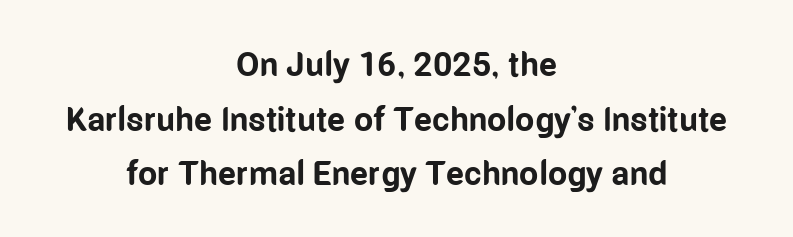
What stands out about the letter spacing? Nothing — it is the standard amount. Notice how thick the strokes are: this is what a full bold looks like. Spacing verdict: proportional, widths tailored to each character. Does the copy run flush right? No — it is centered line by line. Successive baselines arrive at the customary interval. Posture: upright roman.
